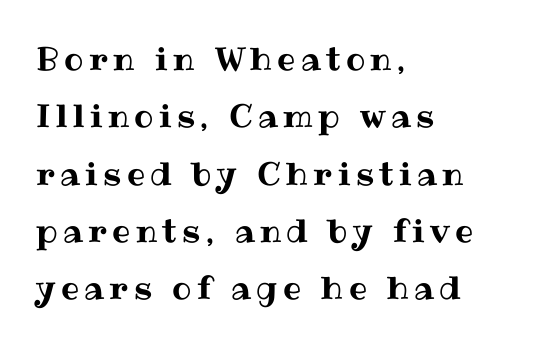
The image shows 32 px text type, upright; set left-aligned, line spacing 1.79x, not underlined; medium stroke contrast and a medium x-height.
